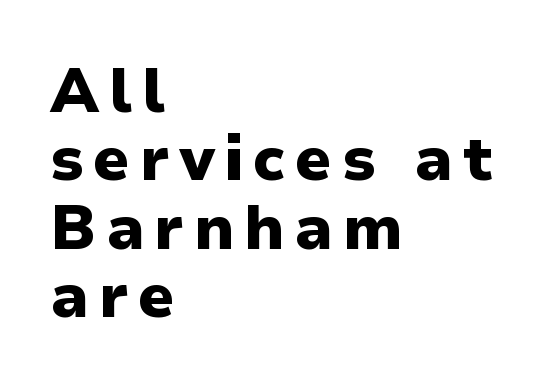
The lettering stays uniformly vertical, giving the passage a roman look. The letters advance in unequal steps, a hallmark of proportional type. Baseline-to-baseline distance is barely more than the letter height. One-word summary of the alignment: left. I'd call this a sans setting — the letters go barefoot. The words here are not underlined.
